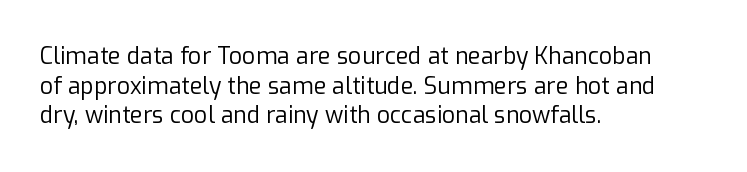
The lines sit at an ordinary, default distance from one another. The rag falls on the right side of this text block. The characters are drawn with everyday or finer stroke widths. Descender tails drop into unmarked territory.
